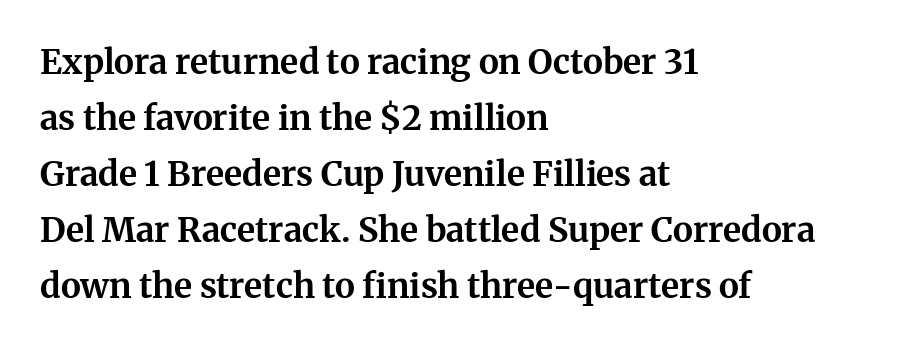
The image shows 34 px bold serif type, upright; set left-aligned, normal line spacing (1.65x), normal letter spacing, not underlined; medium stroke contrast and a medium x-height.
